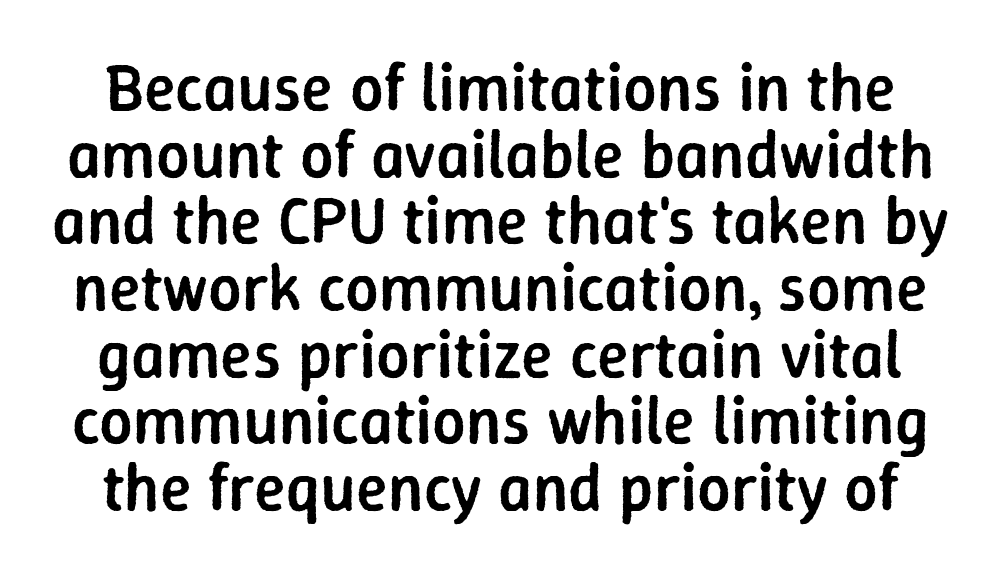
{"serif": "no", "italic": "no", "bold": "semi", "weight": "semibold", "width": "normal", "stroke_contrast": "low", "x_height": "medium", "monospaced": "no", "underline": "no", "line_spacing": "tight", "line_spacing_ratio": 1.01, "letter_spacing": "normal", "letter_spacing_em": 0.0, "glyph_px": 66}
